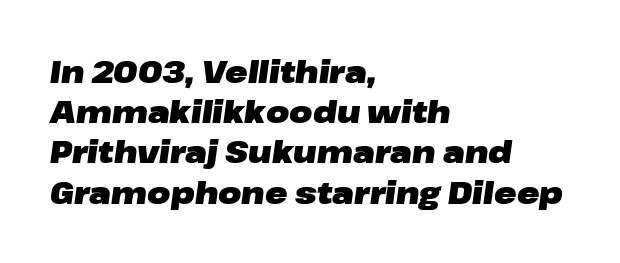
Q: Is the text bold? A: Yes.
Q: Is the text italic (slanted)? A: Yes, it leans right by about 8 degrees.
Q: Is the text underlined? A: No.
Q: How is the paragraph aligned? A: Left-aligned.
Q: Is the spacing between letters normal or unusually wide? A: Normal.
Q: Is the spacing between lines tight, normal or loose? A: Normal.
Q: Width (condensed, normal, or wide)? A: Wide.
Q: Stroke contrast? A: Low.
Q: x-height? A: Medium.
Q: Monospaced? A: No.
